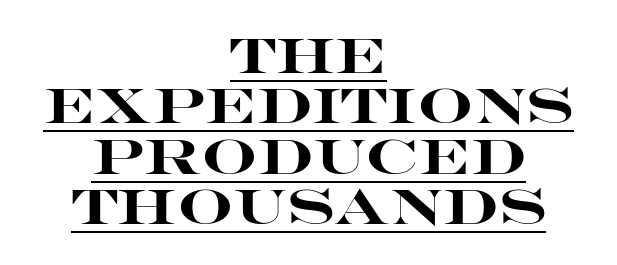
Characters follow at the spacing the type designer built in. The passage shown is underscored from start to finish. The font's upright variant was chosen for this text. Is there much room between lines? No — they nearly touch. Each line is balanced around a shared central axis.
